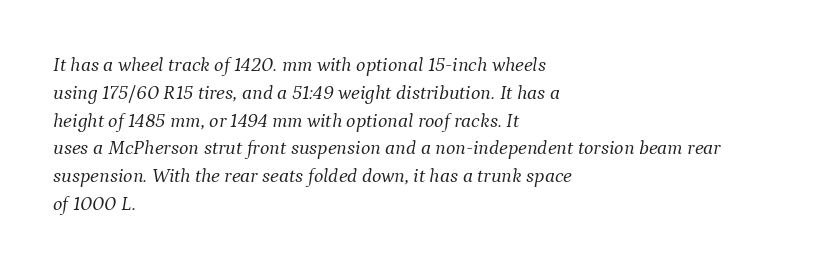
{"italic": "yes", "lean": "right", "slant_degrees": 9, "bold": "no", "underline": "no", "align": "left", "line_spacing": "normal", "line_spacing_ratio": 1.39, "letter_spacing": "normal", "letter_spacing_em": 0.0, "glyph_px": 20}
